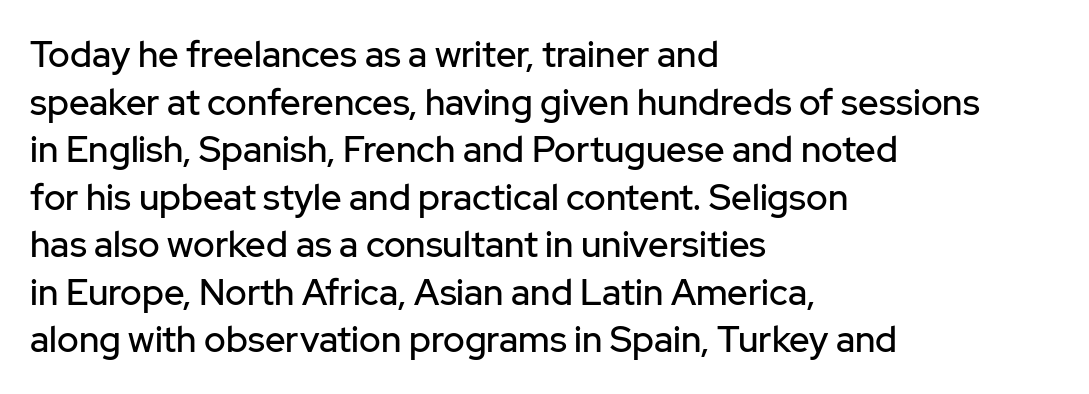
Q: Is the text italic (slanted)? A: No, it is upright.
Q: Is the typeface a serif or a sans-serif typeface? A: Sans-serif.
Q: Is the text underlined? A: No.
Q: How is the paragraph aligned? A: Left-aligned.
Q: Is the spacing between letters normal or unusually wide? A: Normal.
Q: Is the spacing between lines tight, normal or loose? A: Normal.
Q: Width (condensed, normal, or wide)? A: Normal.
Q: Stroke contrast? A: Low.
Q: x-height? A: Medium.
Q: Monospaced? A: No.
